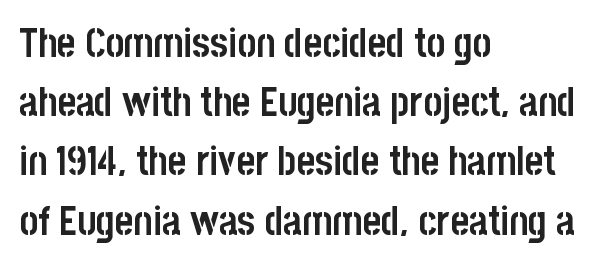
{"serif": "no", "italic": "no", "bold": "yes", "weight": "semibold", "width": "condensed", "stroke_contrast": "low", "x_height": "large", "monospaced": "no", "underline": "no", "align": "left", "line_spacing": "normal", "line_spacing_ratio": 1.48, "letter_spacing": "normal", "letter_spacing_em": 0.0, "glyph_px": 40}
